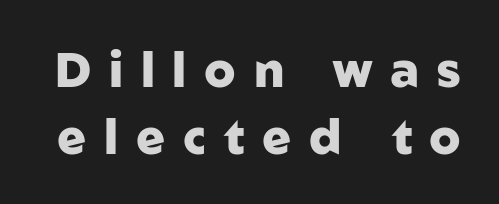
The image shows 48 px heavy sans-serif type, upright; set normal line spacing (1.39x), unusually wide letter spacing (+0.37 em), not underlined; low stroke contrast and a medium x-height.
